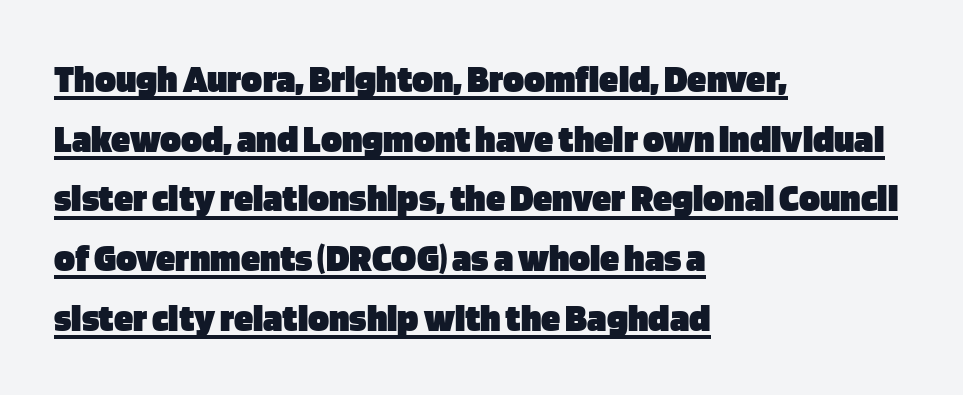
{"serif": "no", "italic": "no", "bold": "yes", "weight": "heavy", "width": "normal", "stroke_contrast": "low", "x_height": "large", "monospaced": "no", "underline": "yes", "align": "left", "line_spacing": "normal", "line_spacing_ratio": 1.53, "letter_spacing": "normal", "letter_spacing_em": 0.0, "glyph_px": 39}
